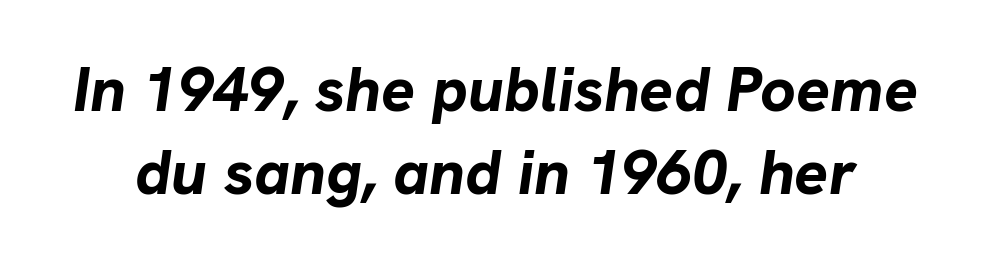
Tall strokes in this sample are angled rather than plumb. Each letter keeps its own natural width here, so spacing adapts to shape. This is heavy type, rendered in bold. Check the space under the baseline: it is left empty.
